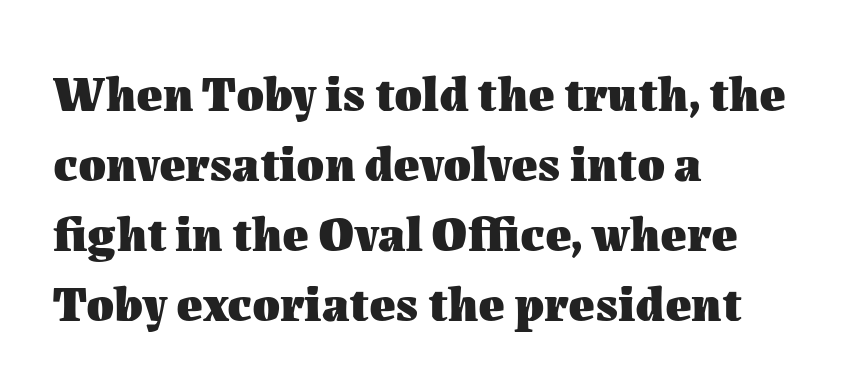
Between one letter and the next there's only the usual sliver of space. The space directly below the letters is spotless. The passage shown is typed in a proportional face where columns would drift. Posture: straight, roman, zero tilt.
